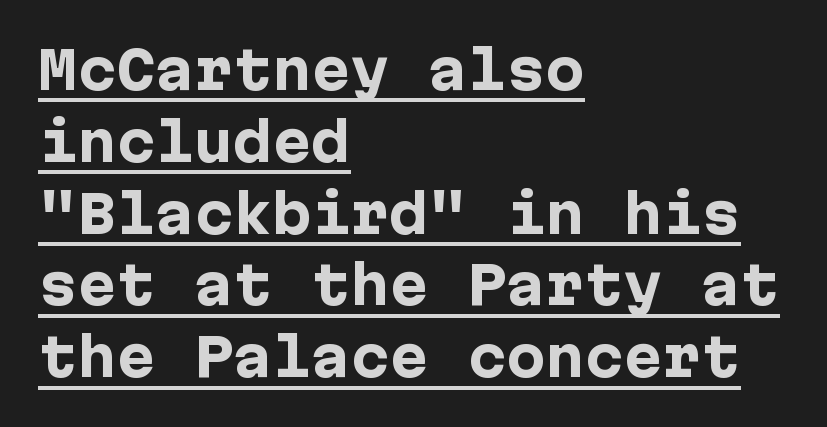
Posture: vertical. Weight check: bold — yes, fully. Glance below the letters and you will spot a drawn line. Each new line begins a customary step beneath the previous one. I'd call this a sans setting — the letters go barefoot. The rendering anchors every line to the left-hand side.
